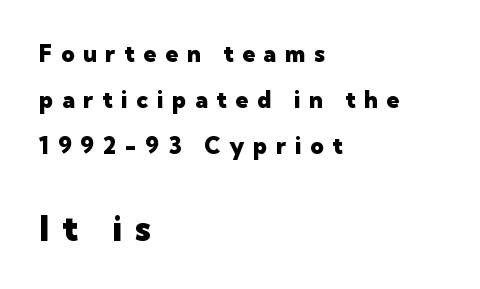
Beneath every word, the page is bare. Reading top to bottom, the characters get bigger at the block break. Serif or sans? Sans — the stroke terminals are bare. This rendering widens character spacing well past its baseline value. Character widths vary here, with narrow letters taking less room than wide ones.
